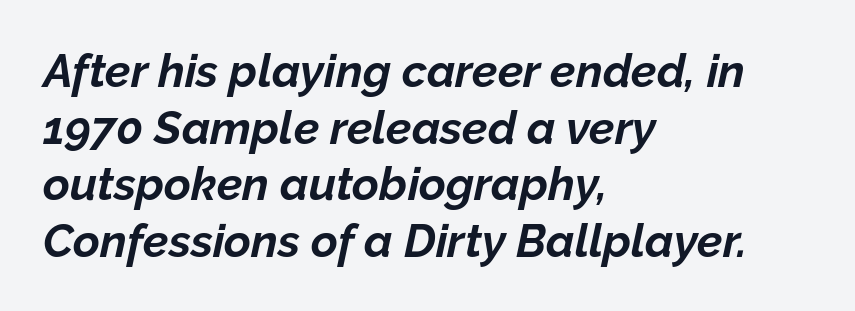
Q: Is the text bold? A: Yes.
Q: Is the text italic (slanted)? A: Yes, it leans right by about 12 degrees.
Q: Is the text underlined? A: No.
Q: How is the paragraph aligned? A: Left-aligned.
Q: Is the spacing between letters normal or unusually wide? A: Normal.
Q: Width (condensed, normal, or wide)? A: Normal.
Q: Stroke contrast? A: Low.
Q: x-height? A: Medium.
Q: Monospaced? A: No.
